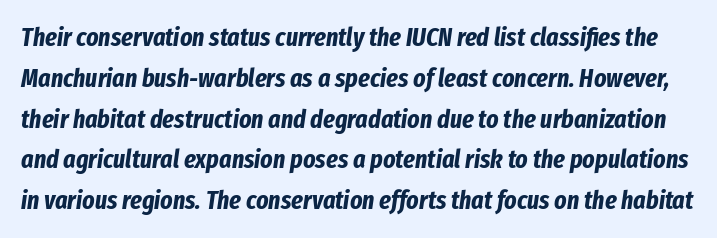
{"italic": "yes", "lean": "right", "slant_degrees": 8, "bold": "yes", "underline": "no", "line_spacing": "normal", "line_spacing_ratio": 1.57, "letter_spacing": "normal", "letter_spacing_em": 0.0, "glyph_px": 26}
